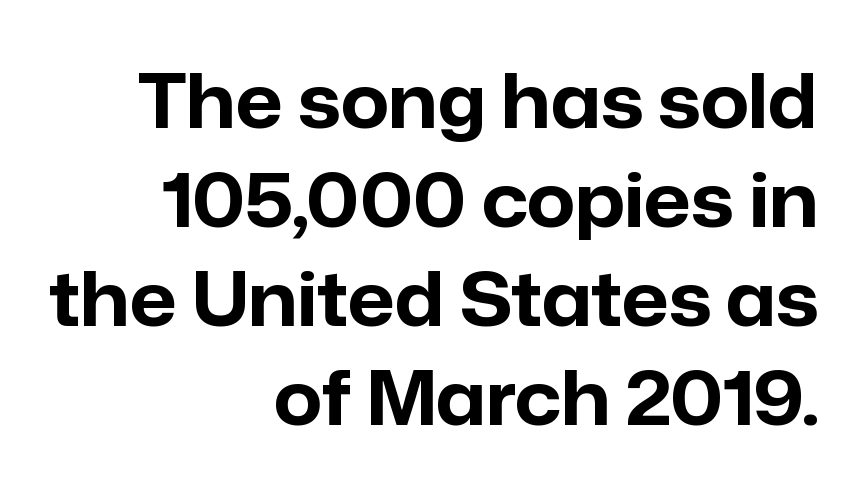
The image shows 74 px bold sans-serif type, upright; set right-aligned, normal line spacing (1.34x), normal letter spacing, not underlined; low stroke contrast and a medium x-height.
